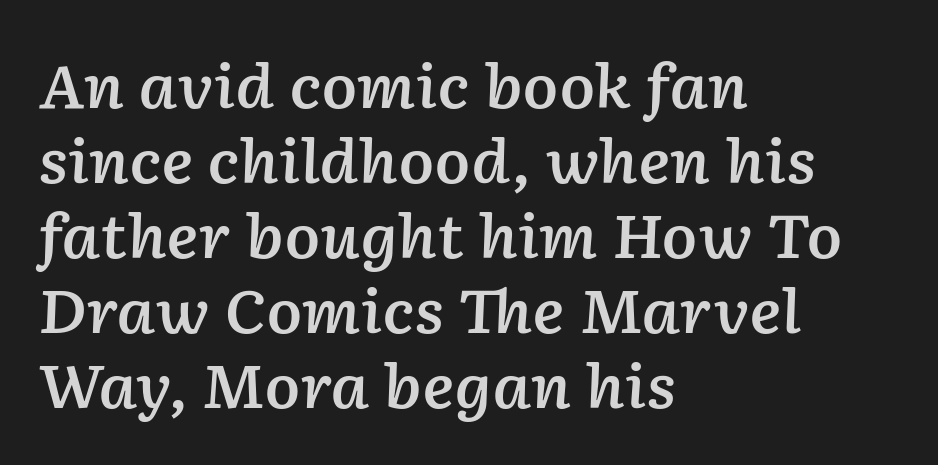
{"italic": "yes", "lean": "right", "slant_degrees": 2, "bold": "semi", "weight": "semibold", "width": "normal", "stroke_contrast": "low", "x_height": "medium", "monospaced": "no", "underline": "no", "align": "left", "line_spacing": "normal", "line_spacing_ratio": 1.27, "letter_spacing": "normal", "letter_spacing_em": 0.0, "glyph_px": 59}
